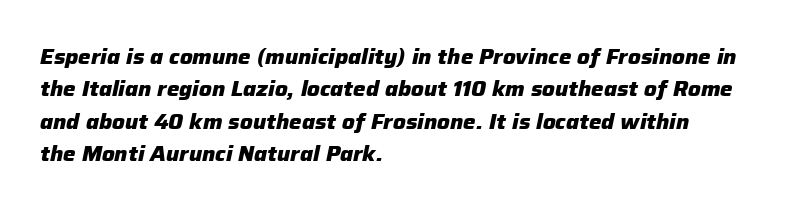
The image shows 21 px bold type, italic (leaning right); set left-aligned, normal line spacing (1.54x), normal letter spacing, not underlined.
